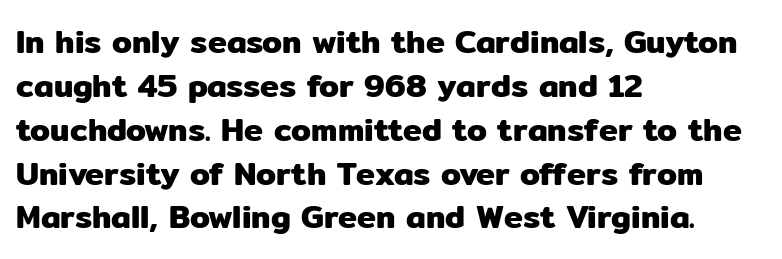
{"serif": "no", "italic": "no", "width": "normal", "stroke_contrast": "low", "x_height": "medium", "monospaced": "no", "underline": "no", "align": "left", "line_spacing": "normal", "line_spacing_ratio": 1.37, "letter_spacing": "normal", "letter_spacing_em": 0.0, "glyph_px": 32}
